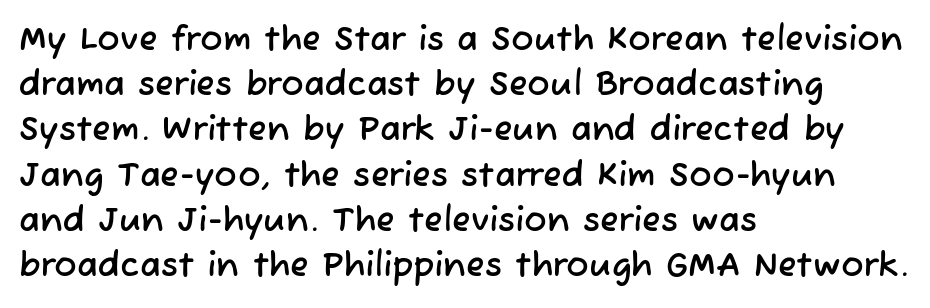
The image shows 34 px sans-serif type; set left-aligned, normal line spacing (1.33x), normal letter spacing, not underlined; low stroke contrast and a medium x-height.
